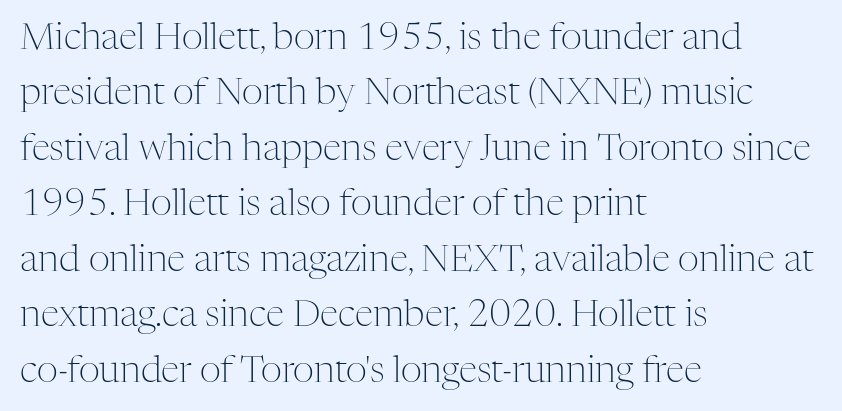
Does the type have serifs? Yes, each stem ends in a small foot. It's the straight-up-and-down kind of type. The rendering keeps characters at their native spacing. Bare-footed words on every line.
